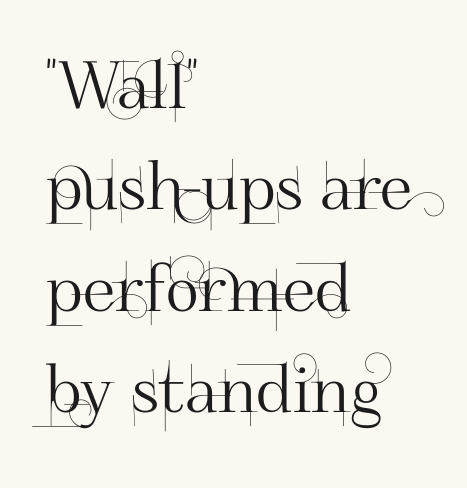
One glance says typical: line gaps are just what's usual. Character widths vary here, with narrow letters taking less room than wide ones. This is sans-serif lettering, the kind often seen on screens and signage. Every character sits straight up, as roman type does. Between one letter and the next there's only the usual sliver of space.
